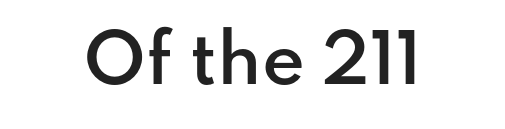
The image shows 66 px semibold sans-serif type, upright; set normal letter spacing, not underlined; low stroke contrast and a small x-height.
